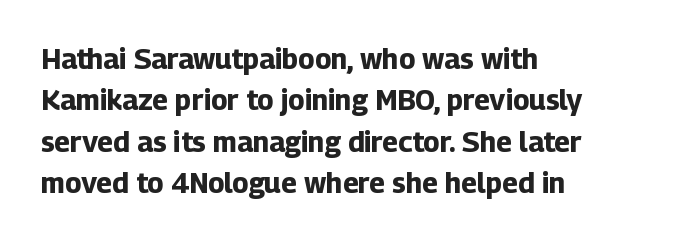
Q: Is the text bold? A: Yes.
Q: Is the text italic (slanted)? A: No, it is upright.
Q: Is the typeface a serif or a sans-serif typeface? A: Sans-serif.
Q: Is the text underlined? A: No.
Q: How is the paragraph aligned? A: Left-aligned.
Q: Is the spacing between letters normal or unusually wide? A: Normal.
Q: Is the spacing between lines tight, normal or loose? A: Normal.
Q: Width (condensed, normal, or wide)? A: Normal.
Q: Stroke contrast? A: Low.
Q: x-height? A: Medium.
Q: Monospaced? A: No.
